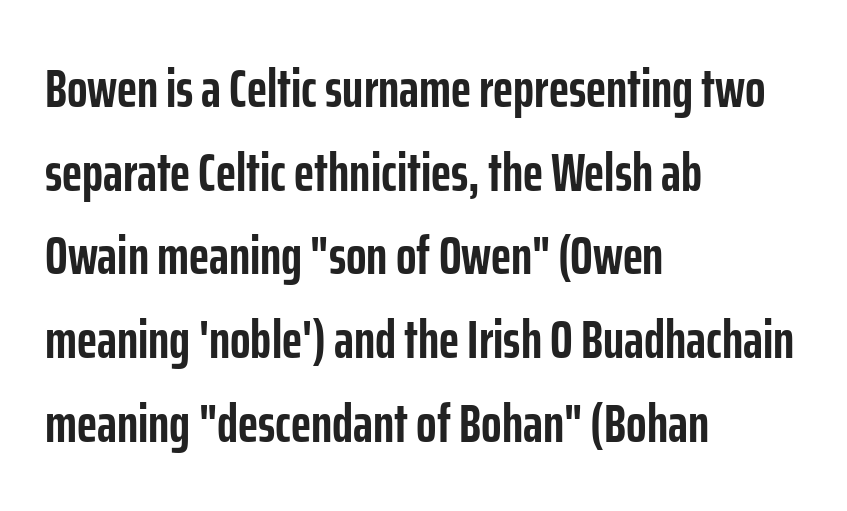
The image shows 54 px semibold, condensed sans-serif type, upright; set left-aligned, normal line spacing (1.55x), normal letter spacing, not underlined; low stroke contrast and a medium x-height.
